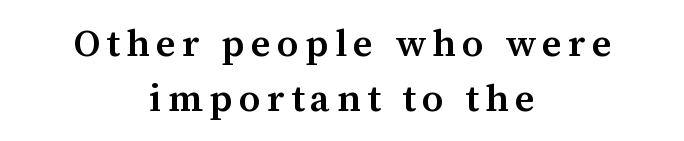
Q: Is the text bold? A: Semi-bold.
Q: Is the text italic (slanted)? A: No, it is upright.
Q: Is the typeface a serif or a sans-serif typeface? A: Serif.
Q: Is the text underlined? A: No.
Q: How is the paragraph aligned? A: Centered.
Q: Is the spacing between lines tight, normal or loose? A: Normal.
Q: Width (condensed, normal, or wide)? A: Normal.
Q: Stroke contrast? A: Medium.
Q: x-height? A: Medium.
Q: Monospaced? A: No.
